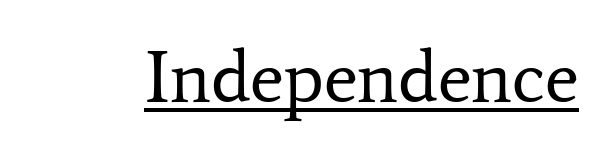
Q: Is the text bold? A: No.
Q: Is the text italic (slanted)? A: No, it is upright.
Q: Is the typeface a serif or a sans-serif typeface? A: Serif.
Q: Is the text underlined? A: Yes.
Q: Is the spacing between letters normal or unusually wide? A: Normal.
Q: Width (condensed, normal, or wide)? A: Normal.
Q: Stroke contrast? A: Low.
Q: x-height? A: Medium.
Q: Monospaced? A: No.
